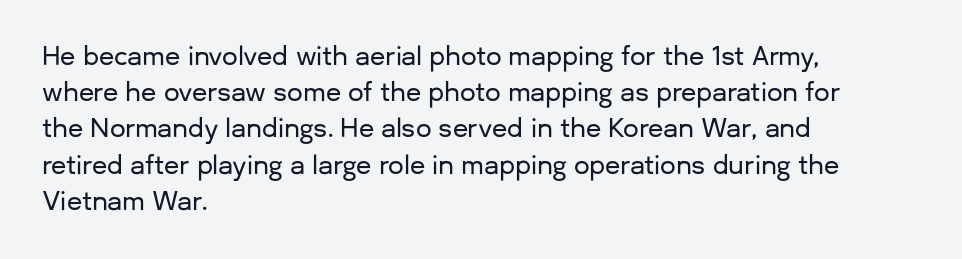
This sample keeps an unexceptional amount of space between lines. Characters follow at the spacing the type designer built in. Leftover space on each line is placed entirely after the last word. Nobody drew a line under any word here. The font's upright variant was chosen for this text.
